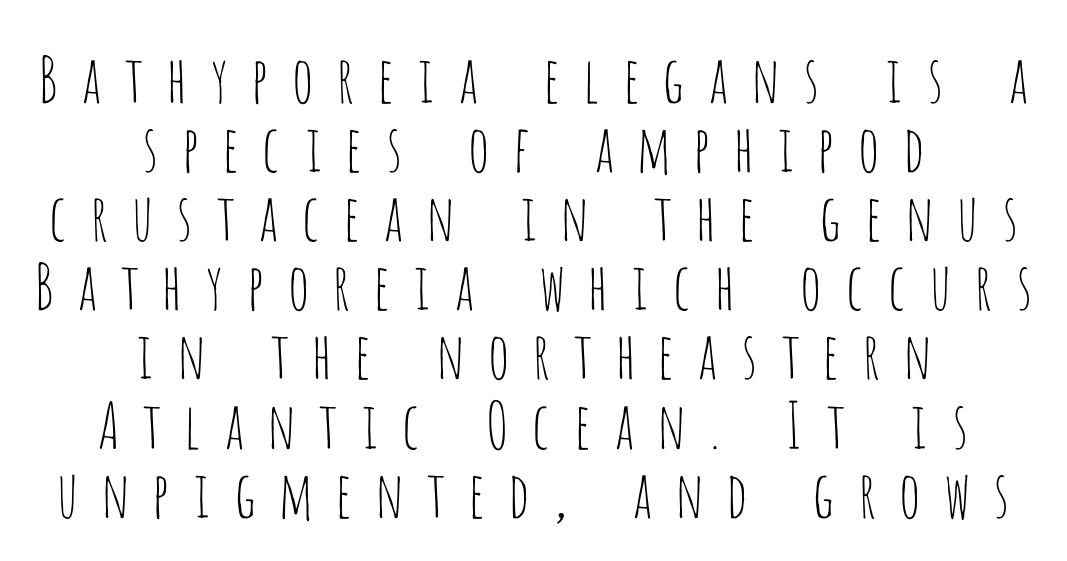
A typesetter would call this leading minimal, almost set solid. The passage shown is typed in a proportional face where columns would drift. Is the letter spacing exaggerated? Yes — the characters are pushed far apart. The cut favours lightness, reaching ordinary text weight at its darkest. The foot of each line stays bare and open.
